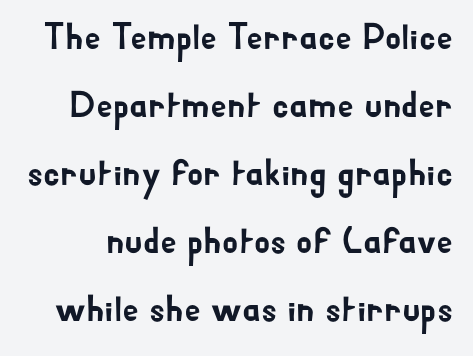
The image shows 37 px sans-serif type, upright; set line spacing 1.84x, normal letter spacing, not underlined; low stroke contrast and a small x-height.
